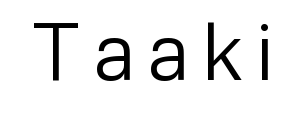
The image shows 78 px regular-weight sans-serif type, upright; set not underlined; low stroke contrast and a medium x-height.
